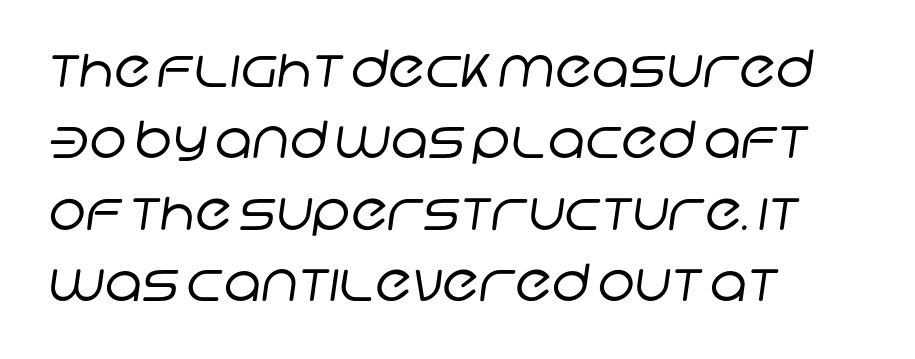
Serifs: no, the terminals of the letterforms are clean. What's the leading like? Ordinary, nothing unusual. Counters stay open thanks to moderate or lighter strokes. What stands out about the letter spacing? Nothing — it is the standard amount. Casual observation: everything's shoved over to the left.
